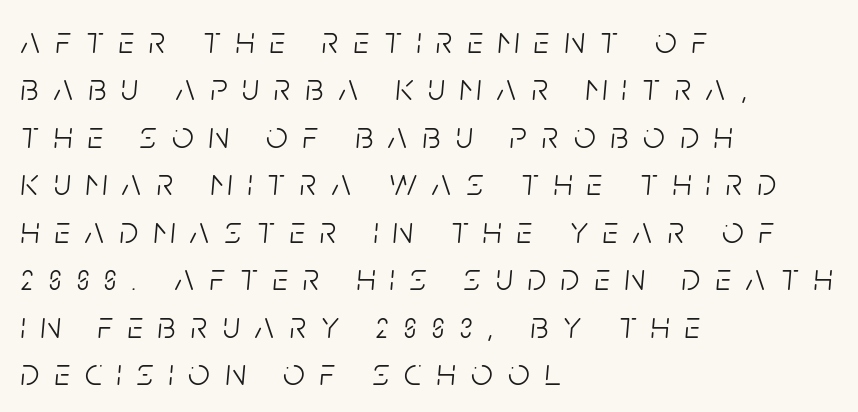
The image shows 38 px light, condensed type, italic (leaning right); set left-aligned, normal line spacing (1.25x), unusually wide letter spacing (+0.4 em), not underlined; low stroke contrast and a large x-height.
